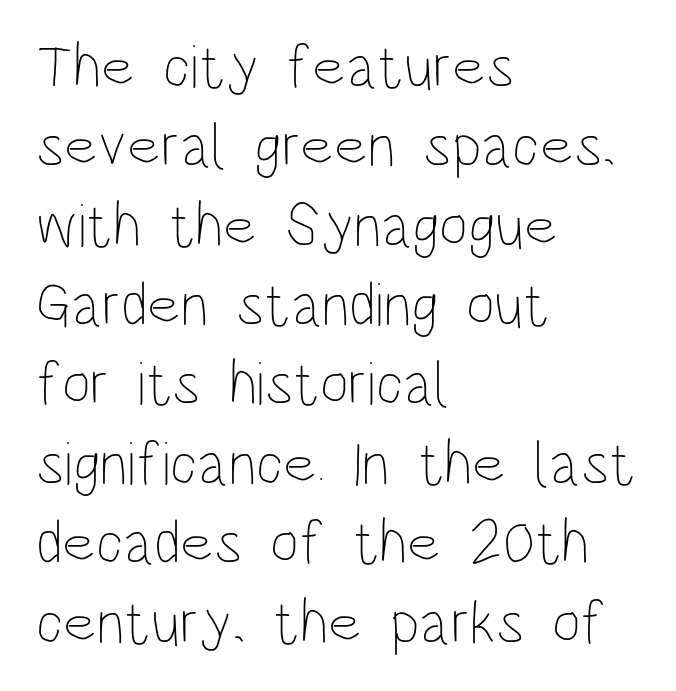
The image shows 62 px thin, condensed type, upright; set left-aligned, normal line spacing (1.28x), normal letter spacing, not underlined; low stroke contrast and a large x-height.
